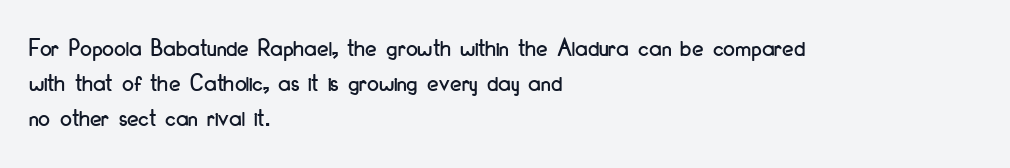
Upright lettering throughout. A classic flush-left, rag-right setting is used for this passage. Underlining? Definitely not there. The passage shown stacks its lines at a standard gap. The letterforms sit shoulder to shoulder at normal distance.
